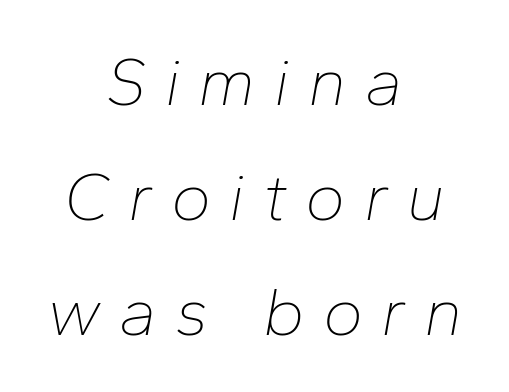
{"italic": "yes", "lean": "right", "slant_degrees": 10, "bold": "no", "weight": "thin", "width": "normal", "stroke_contrast": "low", "x_height": "medium", "monospaced": "no", "underline": "no", "align": "center", "line_spacing": "normal", "line_spacing_ratio": 1.69, "letter_spacing": "wide", "letter_spacing_em": 0.27, "glyph_px": 68}
